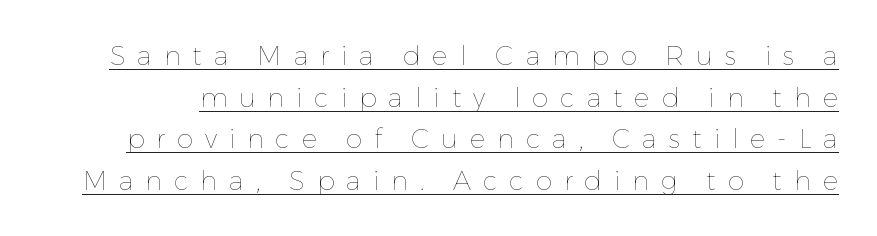
The weight tops out at a normal text grade. The letters are spread apart with noticeably loose tracking. Posture: straight, roman, zero tilt. Like a heading marked for emphasis, these lines bear an underscore. Normally led — the rows are evenly, conventionally spaced.
